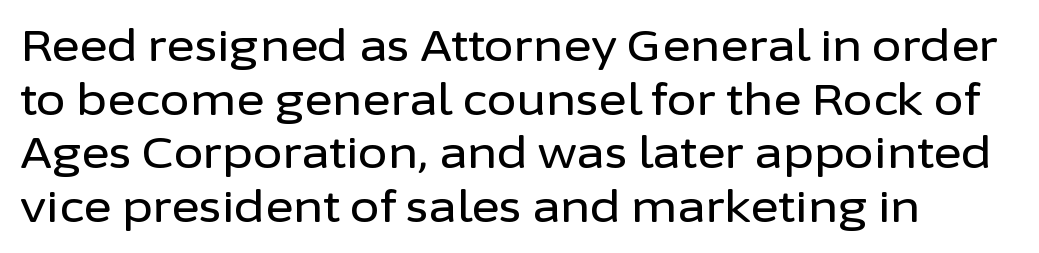
{"serif": "no", "italic": "no", "width": "normal", "stroke_contrast": "low", "x_height": "medium", "monospaced": "no", "underline": "no", "line_spacing": "normal", "line_spacing_ratio": 1.25, "letter_spacing": "normal", "letter_spacing_em": 0.0, "glyph_px": 43}
